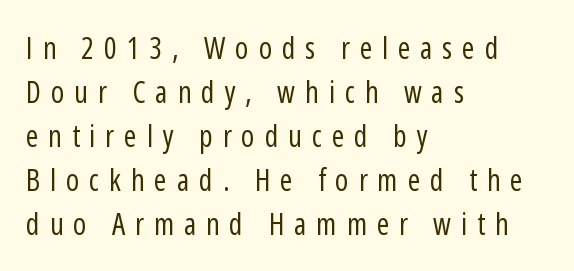
{"serif": "no", "italic": "no", "bold": "no", "weight": "regular", "width": "condensed", "stroke_contrast": "low", "x_height": "medium", "monospaced": "no", "underline": "no", "align": "left", "line_spacing": "normal", "line_spacing_ratio": 1.47, "letter_spacing": "wide", "letter_spacing_em": 0.33, "glyph_px": 30}
